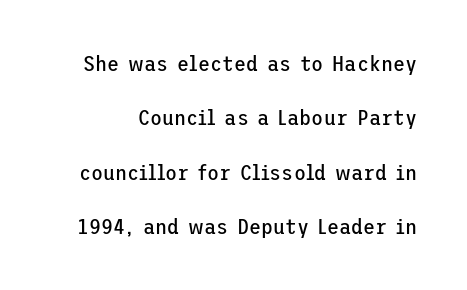
{"italic": "no", "bold": "no", "underline": "no", "line_spacing": "loose", "line_spacing_ratio": 2.47, "letter_spacing": "normal", "letter_spacing_em": 0.0, "glyph_px": 22}
